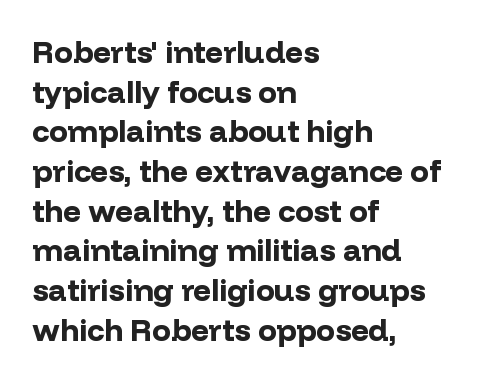
Q: Is the text bold? A: Yes.
Q: Is the text italic (slanted)? A: No, it is upright.
Q: Is the typeface a serif or a sans-serif typeface? A: Sans-serif.
Q: Is the text underlined? A: No.
Q: How is the paragraph aligned? A: Left-aligned.
Q: Is the spacing between letters normal or unusually wide? A: Normal.
Q: Is the spacing between lines tight, normal or loose? A: Normal.
Q: Width (condensed, normal, or wide)? A: Normal.
Q: Stroke contrast? A: Low.
Q: x-height? A: Medium.
Q: Monospaced? A: No.
